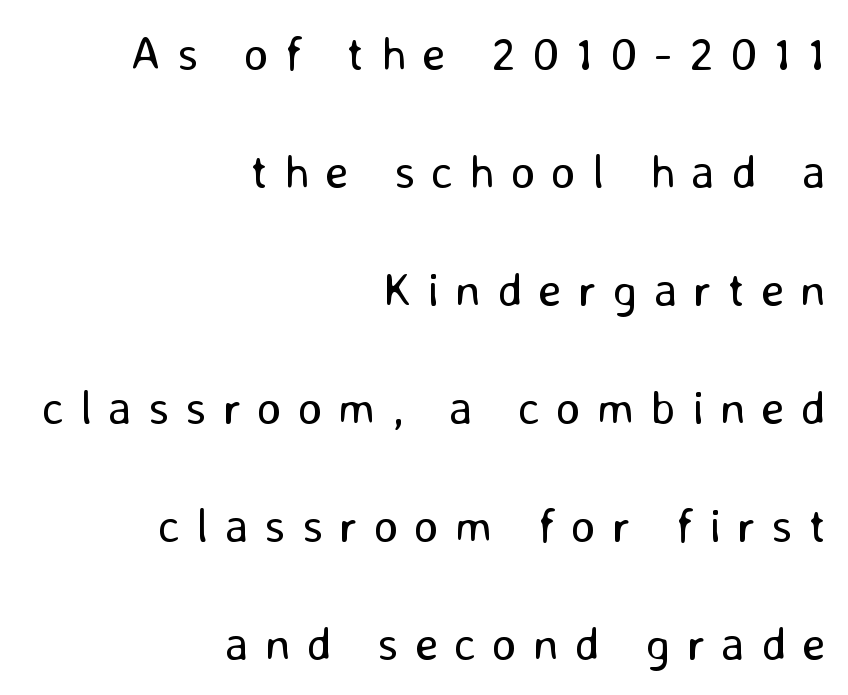
The image shows 48 px regular-weight sans-serif type, upright; set right-aligned, loose line spacing (2.46x), unusually wide letter spacing (+0.33 em), not underlined; low stroke contrast and a medium x-height.
